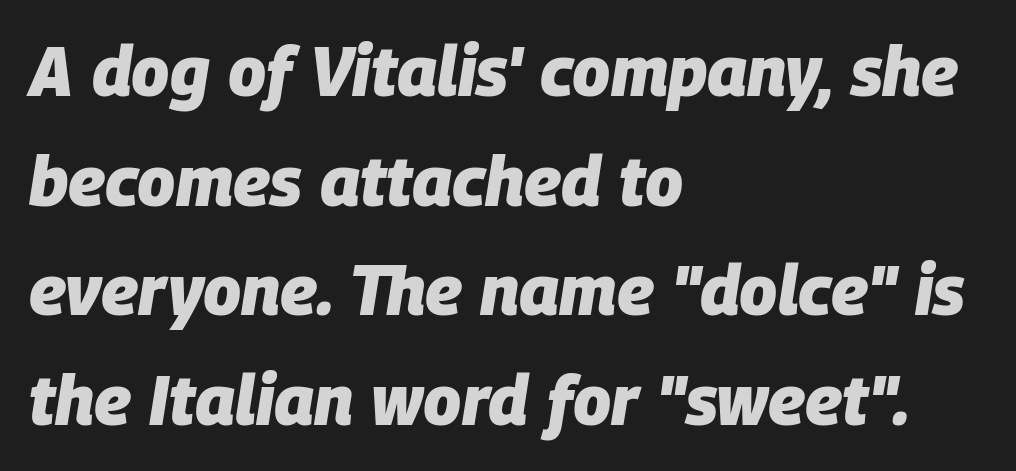
{"italic": "yes", "lean": "right", "slant_degrees": 9, "bold": "yes", "weight": "heavy", "width": "normal", "stroke_contrast": "low", "x_height": "large", "monospaced": "no", "underline": "no", "align": "left", "line_spacing": "normal", "line_spacing_ratio": 1.59, "letter_spacing": "normal", "letter_spacing_em": 0.0, "glyph_px": 69}
